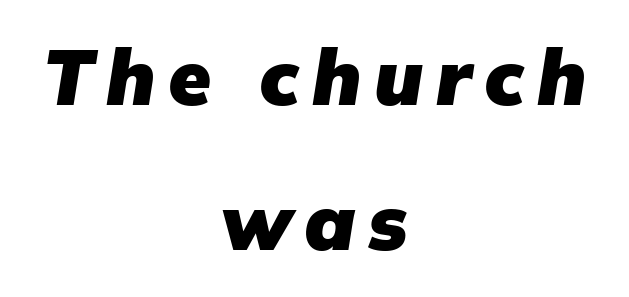
Q: Is the text bold? A: Yes.
Q: Is the text italic (slanted)? A: Yes, it leans right by about 9 degrees.
Q: Is the text underlined? A: No.
Q: How is the paragraph aligned? A: Centered.
Q: Width (condensed, normal, or wide)? A: Normal.
Q: Stroke contrast? A: Low.
Q: x-height? A: Medium.
Q: Monospaced? A: No.
